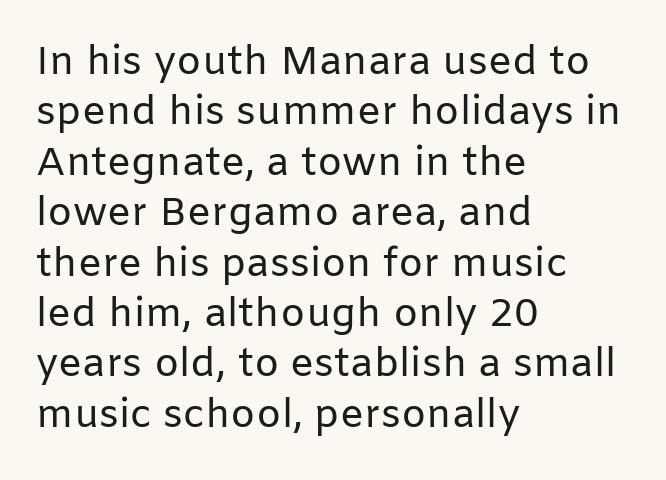
Q: Is the text bold? A: No.
Q: Is the text italic (slanted)? A: No, it is upright.
Q: Is the typeface a serif or a sans-serif typeface? A: Sans-serif.
Q: Is the text underlined? A: No.
Q: How is the paragraph aligned? A: Left-aligned.
Q: Is the spacing between letters normal or unusually wide? A: Normal.
Q: Is the spacing between lines tight, normal or loose? A: Normal.
Q: Width (condensed, normal, or wide)? A: Normal.
Q: Stroke contrast? A: Low.
Q: x-height? A: Medium.
Q: Monospaced? A: No.
